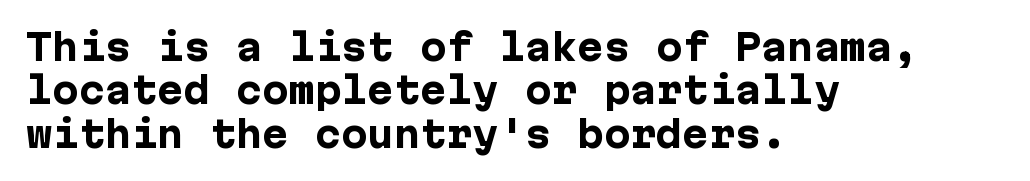
Q: Is the text bold? A: Yes.
Q: Is the text italic (slanted)? A: No, it is upright.
Q: Is the typeface a serif or a sans-serif typeface? A: Sans-serif.
Q: Is the text underlined? A: No.
Q: How is the paragraph aligned? A: Left-aligned.
Q: Is the spacing between letters normal or unusually wide? A: Normal.
Q: Width (condensed, normal, or wide)? A: Normal.
Q: Stroke contrast? A: Low.
Q: x-height? A: Medium.
